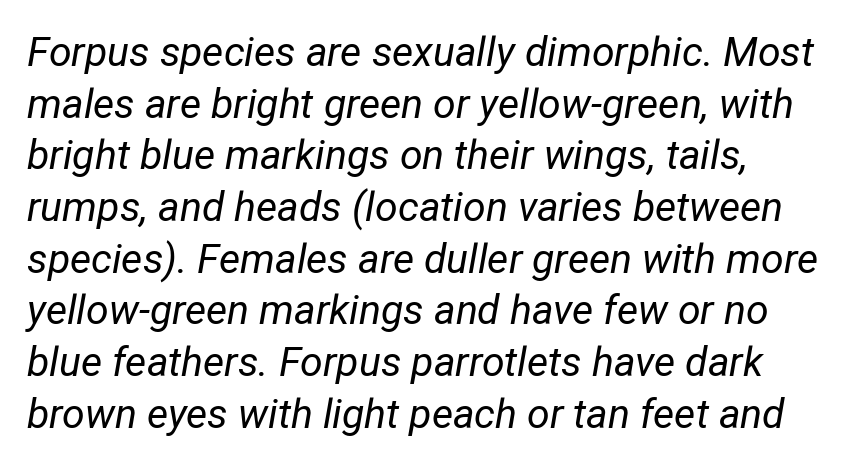
Q: Is the text bold? A: No.
Q: Is the text italic (slanted)? A: Yes, it leans right by about 12 degrees.
Q: Is the text underlined? A: No.
Q: How is the paragraph aligned? A: Left-aligned.
Q: Is the spacing between letters normal or unusually wide? A: Normal.
Q: Is the spacing between lines tight, normal or loose? A: Normal.
Q: Width (condensed, normal, or wide)? A: Condensed.
Q: Stroke contrast? A: Low.
Q: x-height? A: Medium.
Q: Monospaced? A: No.
